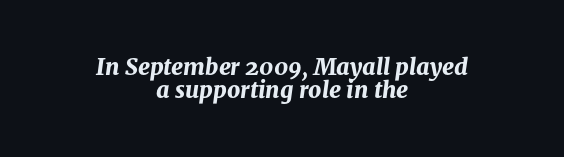
{"italic": "yes", "lean": "right", "slant_degrees": 8, "bold": "yes", "underline": "no", "align": "center", "line_spacing": "tight", "line_spacing_ratio": 0.99, "letter_spacing": "normal", "letter_spacing_em": 0.0, "glyph_px": 23}
